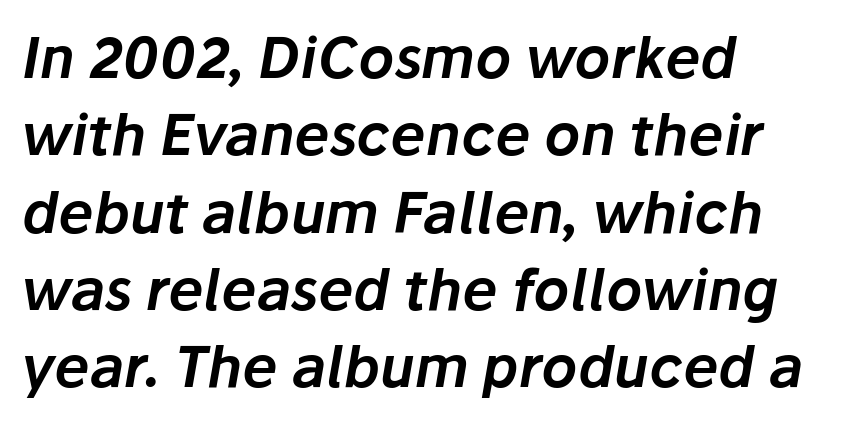
Visually the block forms a straight wall on the left and a jagged coastline on the right. You could call the tracking neutral — neither tight nor loose. If you measured baseline to baseline, you'd find a middling distance. Has an underline been added? It has not. The whole block is typeset with a tilt. Varying glyph widths throughout — classic text-font behaviour.
